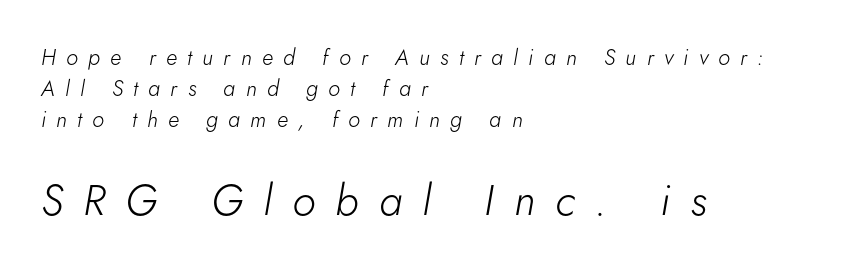
The face used here has a pronounced slope to its letters. The designer gave the closing block more size than the opening block. This sample keeps an unexceptional amount of space between lines. Bare-footed words on every line.
